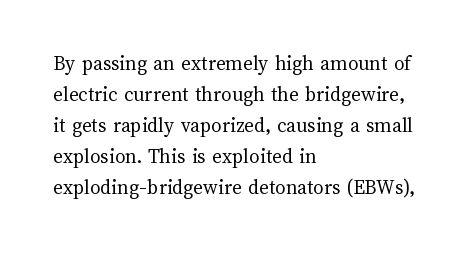
No chunkiness to these letters — they're not bold. The area under the type is left untouched. This rendering uses left alignment, leaving the right contour irregular. The font's upright variant was chosen for this text. Compared with typical body copy, the letter spacing here is the same.
